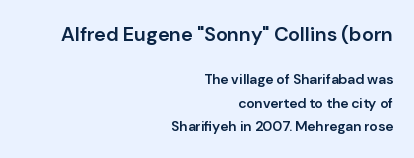
The image shows 20 px text type, upright; set right-aligned, normal line spacing (1.67x), normal letter spacing, not underlined; the first (top) block is 1.43x larger.
